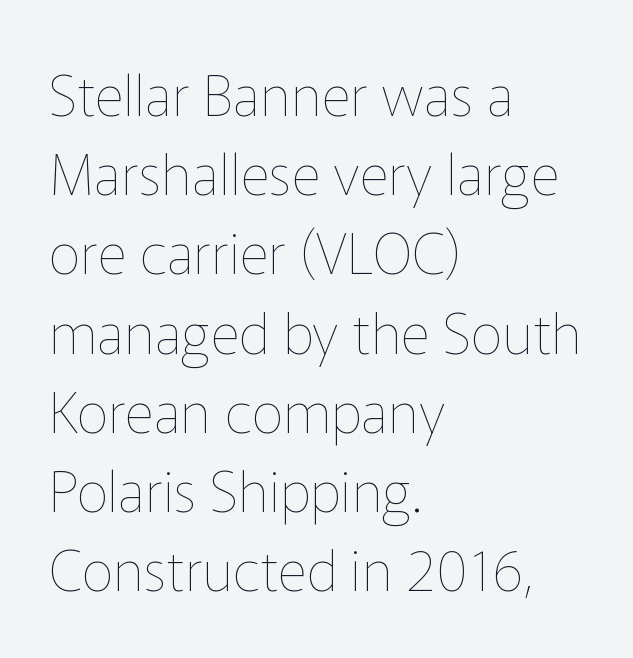
Q: Is the text bold? A: No.
Q: Is the text italic (slanted)? A: No, it is upright.
Q: Is the text underlined? A: No.
Q: How is the paragraph aligned? A: Left-aligned.
Q: Is the spacing between letters normal or unusually wide? A: Normal.
Q: Is the spacing between lines tight, normal or loose? A: Normal.
Q: Width (condensed, normal, or wide)? A: Normal.
Q: Stroke contrast? A: Low.
Q: x-height? A: Medium.
Q: Monospaced? A: No.
